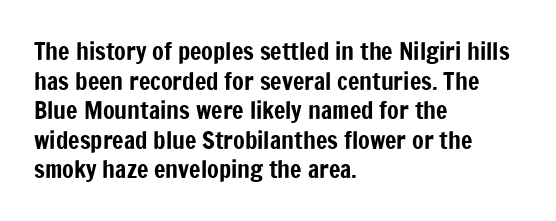
{"italic": "no", "underline": "no", "align": "left", "line_spacing_ratio": 1.23, "letter_spacing": "normal", "letter_spacing_em": 0.0, "glyph_px": 24}
